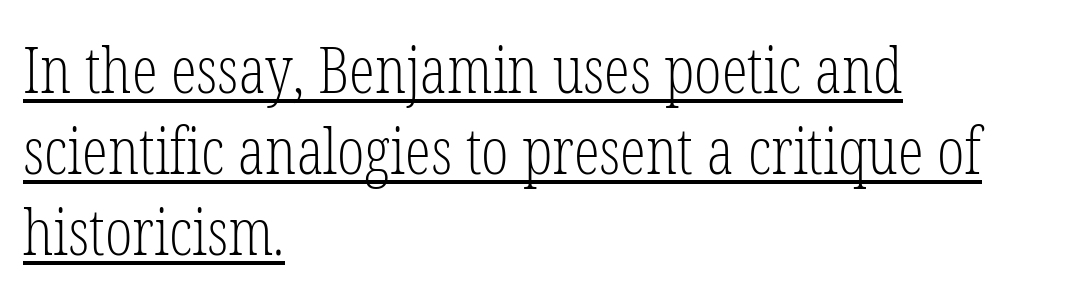
Posture: vertical. Little horizontal feet cap the strokes, marking this as serif type. The typesetter chose a ragged-right arrangement here. The passage shown stacks its lines at a standard gap. What decoration does the sample have? An underline.
